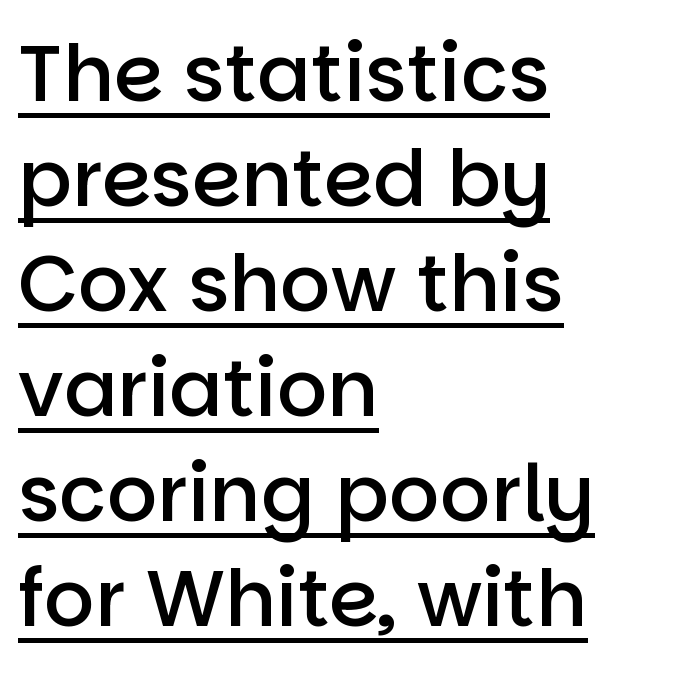
Q: Is the text bold? A: Semi-bold.
Q: Is the text italic (slanted)? A: No, it is upright.
Q: Is the typeface a serif or a sans-serif typeface? A: Sans-serif.
Q: Is the text underlined? A: Yes.
Q: How is the paragraph aligned? A: Left-aligned.
Q: Is the spacing between letters normal or unusually wide? A: Normal.
Q: Is the spacing between lines tight, normal or loose? A: Normal.
Q: Width (condensed, normal, or wide)? A: Normal.
Q: Stroke contrast? A: Low.
Q: x-height? A: Large.
Q: Monospaced? A: No.
